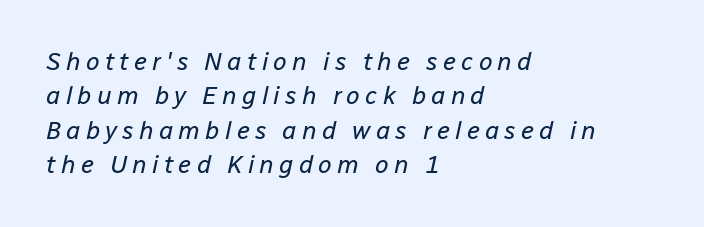
No word sits above an underline. The type is letterspaced generously, with wide tracking. The lines are quadded left. It's the slanting kind of type. No chunkiness to these letters — they're not bold. The leading is moderate, giving the passage an even texture.
